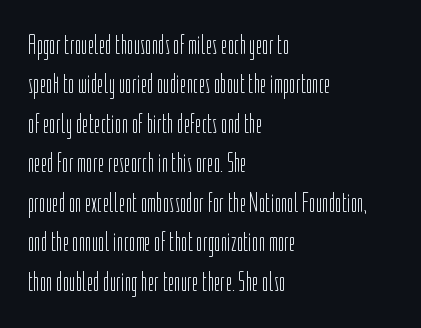
{"serif": "no", "italic": "no", "bold": "no", "weight": "light", "width": "condensed", "stroke_contrast": "low", "x_height": "medium", "monospaced": "no", "underline": "no", "align": "left", "line_spacing": "normal", "line_spacing_ratio": 1.41, "letter_spacing": "normal", "letter_spacing_em": 0.0, "glyph_px": 28}
